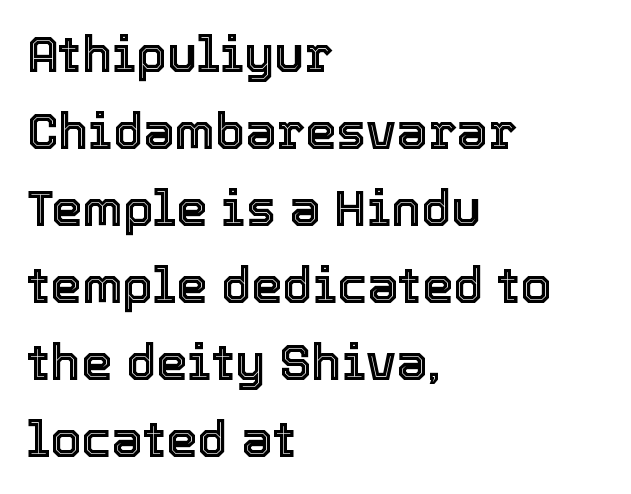
{"italic": "no", "width": "normal", "x_height": "medium", "monospaced": "no", "underline": "no", "align": "left", "line_spacing": "normal", "line_spacing_ratio": 1.54, "letter_spacing": "normal", "letter_spacing_em": 0.0, "glyph_px": 50}
